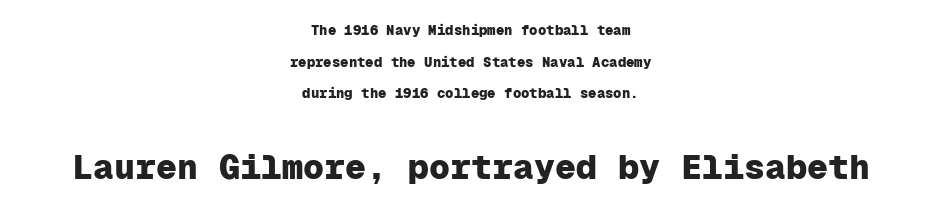
These lines are rendered in a fixed-pitch font. Note: smaller setting up top, larger setting below. Each line is balanced around a shared central axis. The type is set solid horizontally, with unmodified tracking. Heavy-handed strokes throughout: this text is bold. This sample trades compactness for vertical openness between lines.
